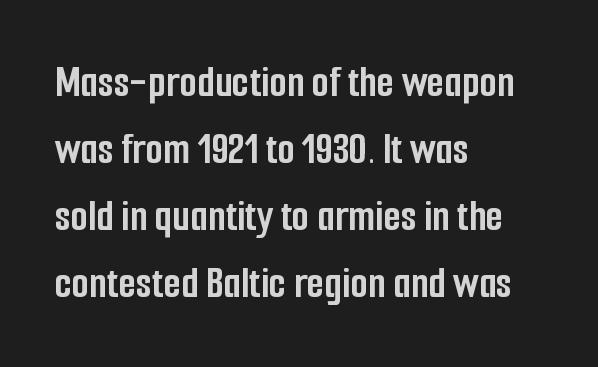
The image shows 45 px semibold, condensed sans-serif type, upright; set left-aligned, normal line spacing (1.49x), normal letter spacing, not underlined; low stroke contrast and a medium x-height.
